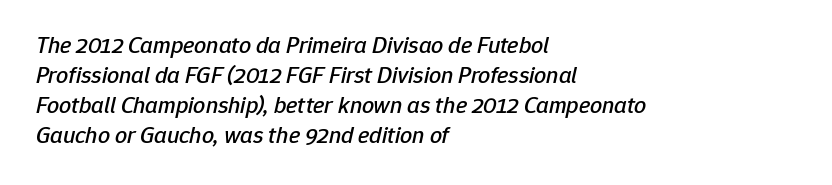
{"italic": "yes", "lean": "right", "slant_degrees": 12, "underline": "no", "align": "left", "line_spacing": "normal", "line_spacing_ratio": 1.25, "letter_spacing": "normal", "letter_spacing_em": 0.0, "glyph_px": 24}
